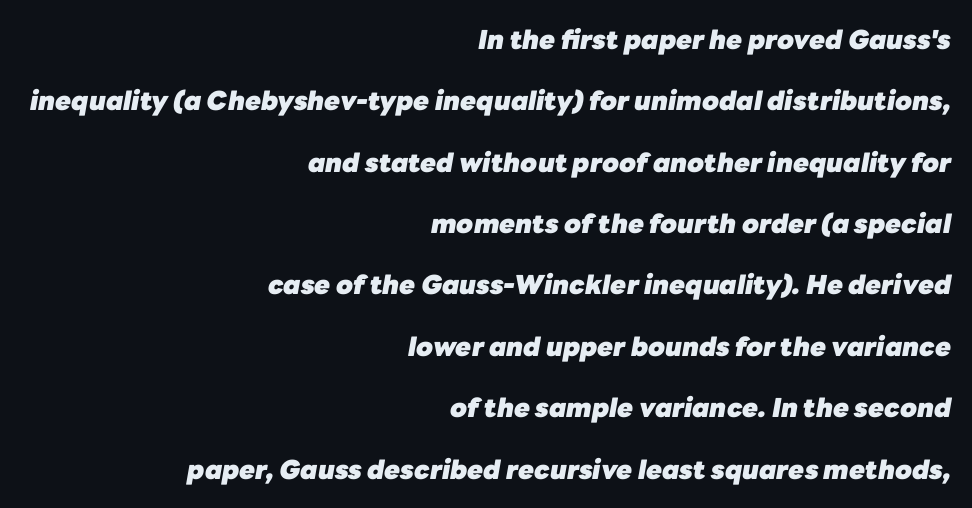
The horizontal fit of the characters is conventional and even. Is there much room between lines? Yes — plenty of vertical air separates them. The typesetting leans heavy: a genuine bold. Type without underlining. There's an unmistakable incline to the writing here.
